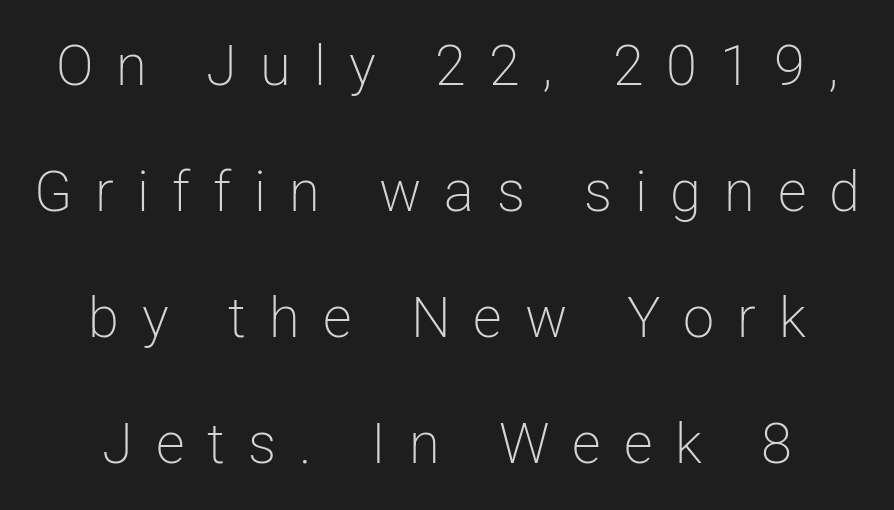
Q: Is the text bold? A: No.
Q: Is the text italic (slanted)? A: No, it is upright.
Q: Is the typeface a serif or a sans-serif typeface? A: Sans-serif.
Q: Is the text underlined? A: No.
Q: Is the spacing between letters normal or unusually wide? A: Unusually wide.
Q: Is the spacing between lines tight, normal or loose? A: Loose.
Q: Width (condensed, normal, or wide)? A: Normal.
Q: Stroke contrast? A: Low.
Q: x-height? A: Medium.
Q: Monospaced? A: No.
